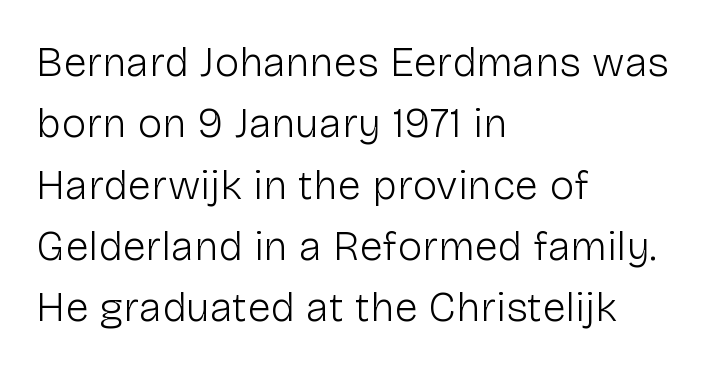
No italicization has been applied; the sample stays upright. Are there feet on the stems? There aren't — it's a sans. The rows are spaced the way most documents space them. This sample is left-justified, so line endings fall wherever the words run out. Descender tails drop into unmarked territory.
